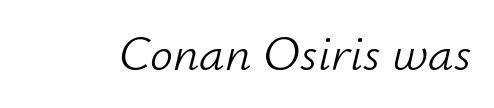
Q: Is the text bold? A: No.
Q: Is the text italic (slanted)? A: Yes, it leans right by about 12 degrees.
Q: Is the text underlined? A: No.
Q: Is the spacing between letters normal or unusually wide? A: Normal.
Q: Width (condensed, normal, or wide)? A: Normal.
Q: Stroke contrast? A: Low.
Q: x-height? A: Small.
Q: Monospaced? A: No.
